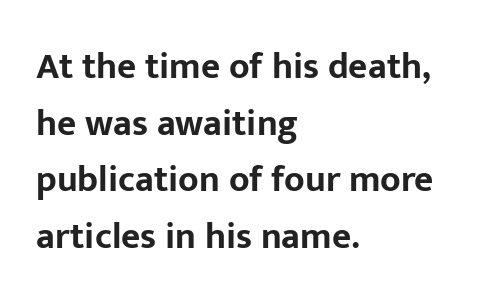
Q: Is the text bold? A: Yes.
Q: Is the text italic (slanted)? A: No, it is upright.
Q: Is the typeface a serif or a sans-serif typeface? A: Sans-serif.
Q: Is the text underlined? A: No.
Q: How is the paragraph aligned? A: Left-aligned.
Q: Is the spacing between letters normal or unusually wide? A: Normal.
Q: Is the spacing between lines tight, normal or loose? A: Normal.
Q: Width (condensed, normal, or wide)? A: Normal.
Q: Stroke contrast? A: Low.
Q: x-height? A: Medium.
Q: Monospaced? A: No.
